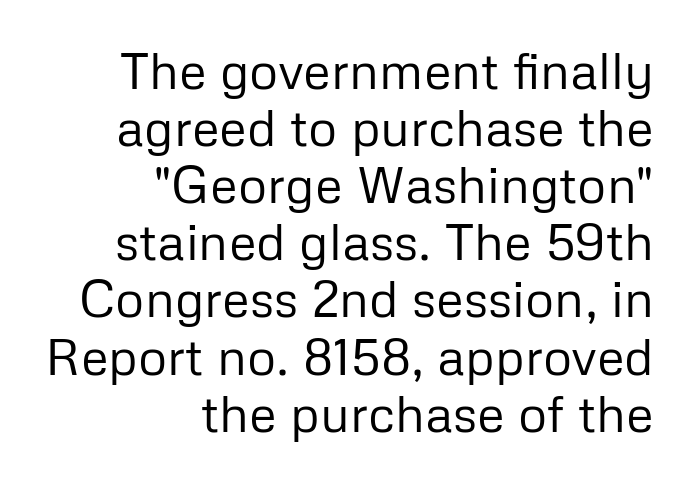
The image shows 51 px regular-weight sans-serif type, upright; set right-aligned, tight line spacing (1.12x), normal letter spacing, not underlined; low stroke contrast and a medium x-height.
